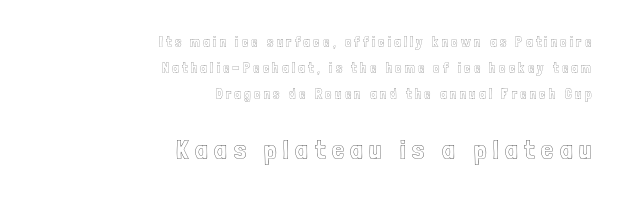
The image shows 27 px text type, upright; set right-aligned, line spacing 1.86x, unusually wide letter spacing (+0.24 em), not underlined; the second (bottom) block is 1.93x larger.
